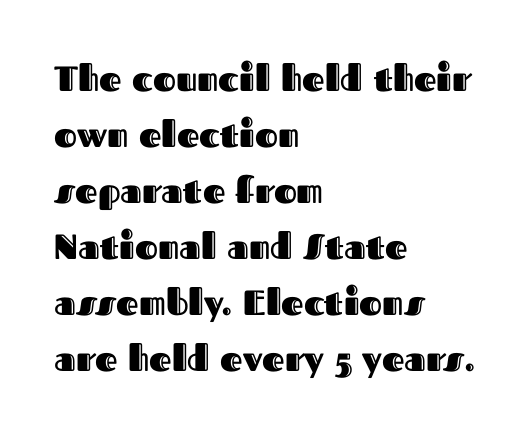
The image shows 35 px text type, upright; set left-aligned, normal line spacing (1.6x), normal letter spacing, not underlined; a medium x-height.
